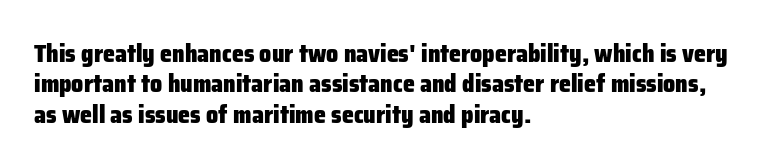
The image shows 24 px bold type, upright; set left-aligned, normal line spacing (1.27x), normal letter spacing, not underlined.
